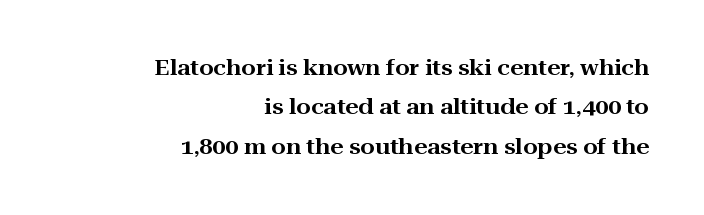
The image shows 21 px text type, upright; set right-aligned, line spacing 1.88x, normal letter spacing, not underlined.
